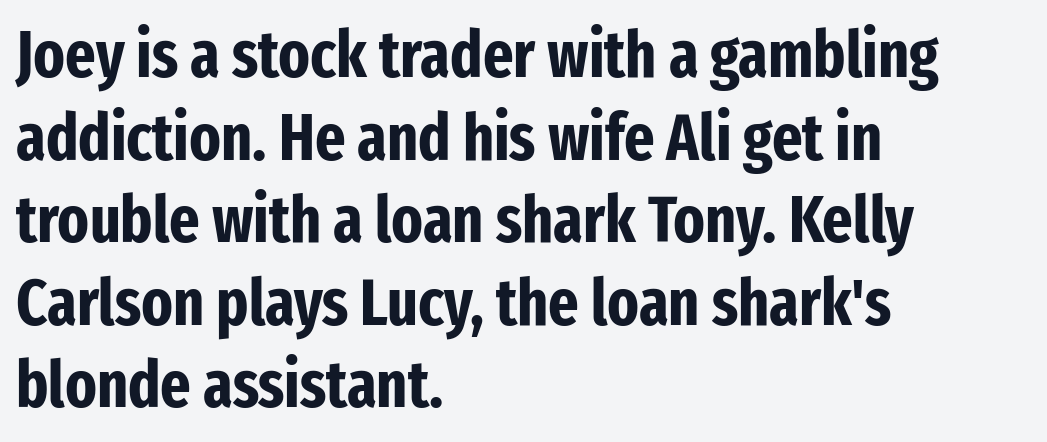
{"serif": "no", "italic": "no", "bold": "yes", "weight": "bold", "width": "condensed", "stroke_contrast": "low", "x_height": "medium", "monospaced": "no", "underline": "no", "align": "left", "line_spacing": "normal", "line_spacing_ratio": 1.27, "letter_spacing": "normal", "letter_spacing_em": 0.0, "glyph_px": 65}
